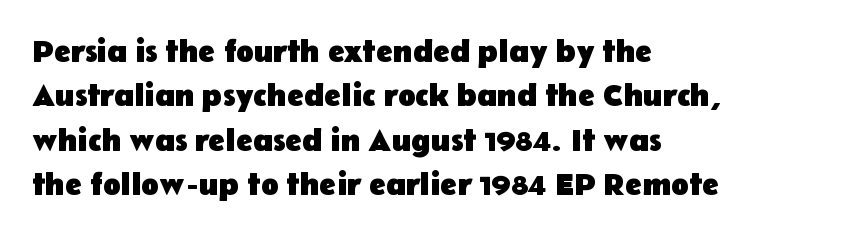
The image shows 32 px heavy sans-serif type, upright; set left-aligned, normal line spacing (1.39x), normal letter spacing, not underlined; low stroke contrast and a medium x-height.
